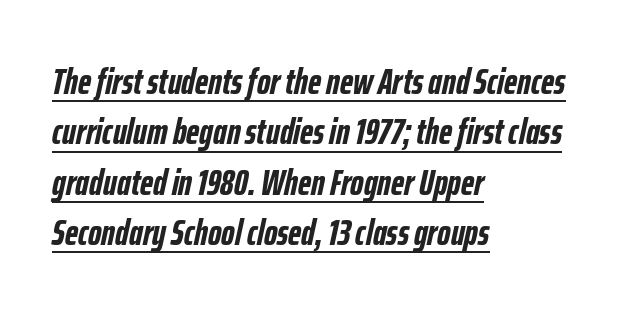
{"italic": "yes", "lean": "right", "slant_degrees": 12, "bold": "yes", "weight": "semibold", "width": "condensed", "stroke_contrast": "low", "x_height": "medium", "monospaced": "no", "underline": "yes", "align": "left", "line_spacing": "normal", "line_spacing_ratio": 1.36, "letter_spacing": "normal", "letter_spacing_em": 0.0, "glyph_px": 37}
